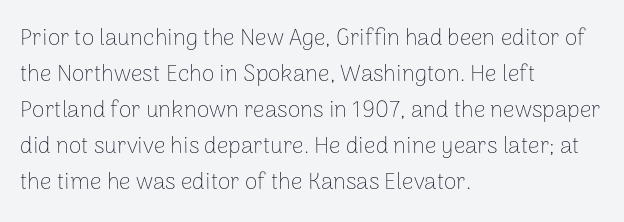
Q: Is the text bold? A: No.
Q: Is the text italic (slanted)? A: No, it is upright.
Q: Is the text underlined? A: No.
Q: How is the paragraph aligned? A: Left-aligned.
Q: Is the spacing between letters normal or unusually wide? A: Normal.
Q: Is the spacing between lines tight, normal or loose? A: Normal.
